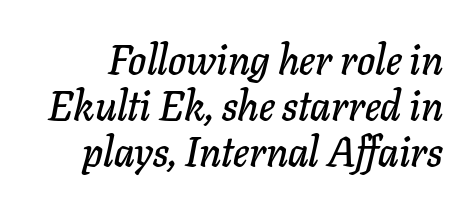
Descenders hang freely into open space. Proportional: the letters do not fall into vertical columns. Summary of vertical rhythm: compact, with narrow interline spacing. Does the lettering tilt? It does — this is italic. The horizontal fit of the characters is conventional and even.
